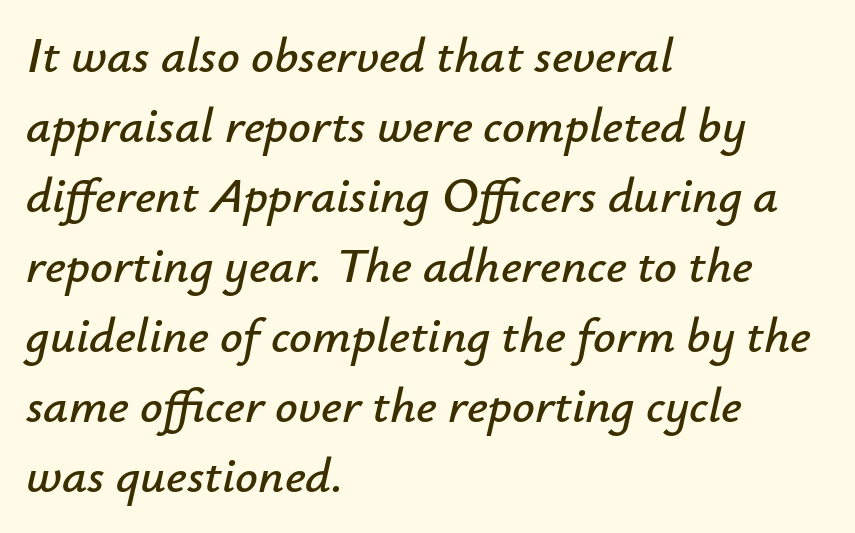
Q: Is the text italic (slanted)? A: Yes, it leans right by about 12 degrees.
Q: Is the text underlined? A: No.
Q: How is the paragraph aligned? A: Left-aligned.
Q: Is the spacing between letters normal or unusually wide? A: Normal.
Q: Is the spacing between lines tight, normal or loose? A: Normal.
Q: Width (condensed, normal, or wide)? A: Normal.
Q: Stroke contrast? A: Low.
Q: x-height? A: Small.
Q: Monospaced? A: No.
